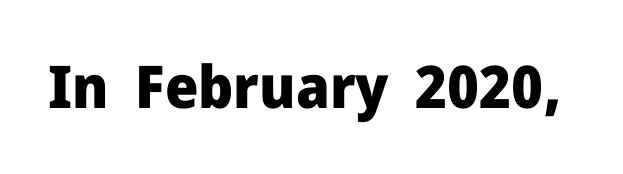
{"serif": "no", "italic": "no", "bold": "yes", "weight": "heavy", "width": "normal", "stroke_contrast": "low", "x_height": "medium", "monospaced": "no", "underline": "no", "letter_spacing": "normal", "letter_spacing_em": 0.0, "glyph_px": 59}
